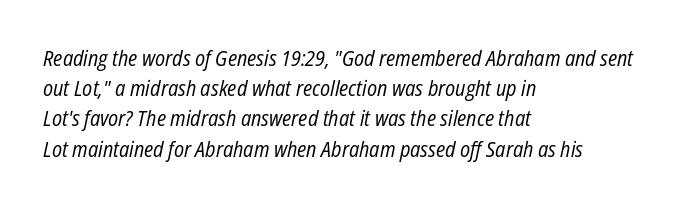
Q: Is the text bold? A: No.
Q: Is the text italic (slanted)? A: Yes, it leans right by about 12 degrees.
Q: Is the text underlined? A: No.
Q: How is the paragraph aligned? A: Left-aligned.
Q: Is the spacing between letters normal or unusually wide? A: Normal.
Q: Is the spacing between lines tight, normal or loose? A: Normal.
